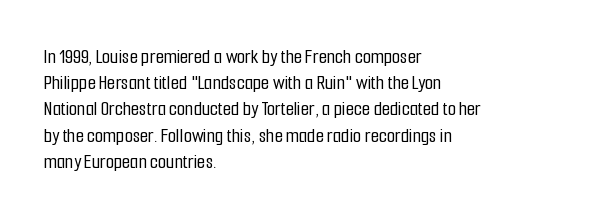
{"italic": "no", "underline": "no", "align": "left", "line_spacing": "normal", "line_spacing_ratio": 1.25, "letter_spacing": "normal", "letter_spacing_em": 0.0, "glyph_px": 21}
